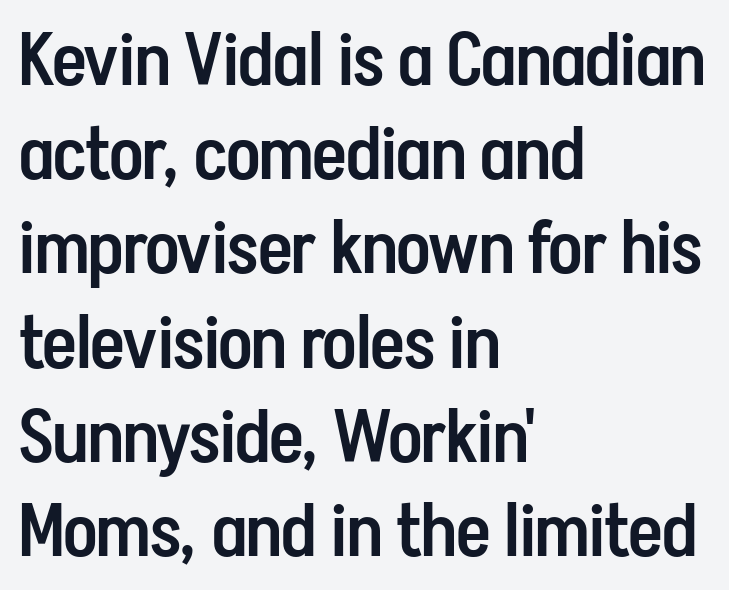
The passage shown is typeset with a sans-serif family. Does extra space separate the letters? No, they use regular spacing. Italic? Not at all — the glyphs are vertical. The baseline area is clear. The typesetting leans somewhat heavy: a semibold.
